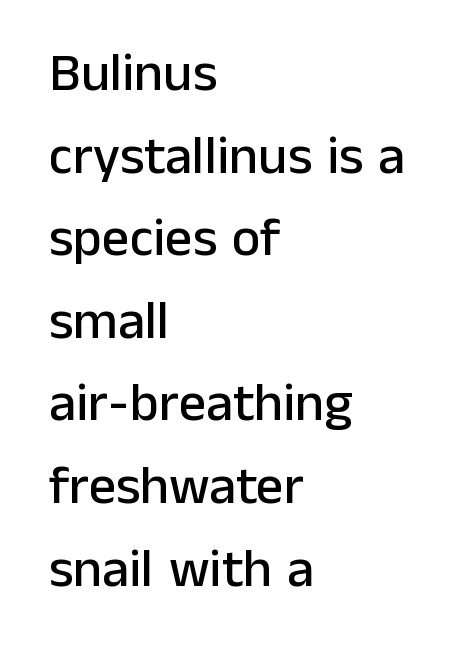
{"serif": "no", "italic": "no", "width": "normal", "stroke_contrast": "low", "x_height": "medium", "monospaced": "no", "underline": "no", "align": "left", "line_spacing": "normal", "line_spacing_ratio": 1.53, "letter_spacing": "normal", "letter_spacing_em": 0.0, "glyph_px": 54}
